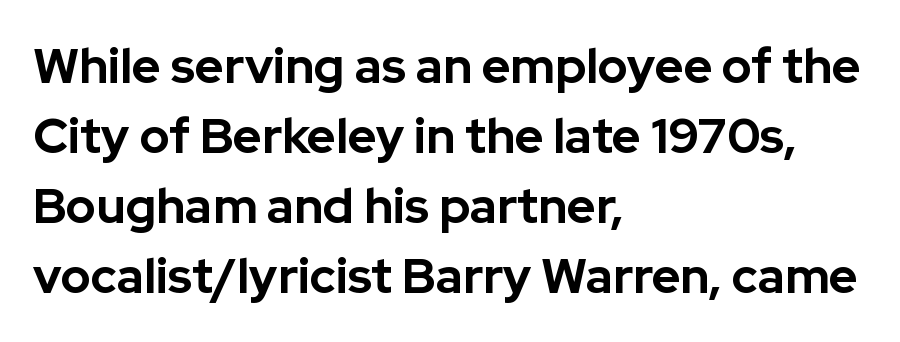
{"serif": "no", "italic": "no", "bold": "yes", "weight": "bold", "width": "normal", "stroke_contrast": "low", "x_height": "medium", "monospaced": "no", "underline": "no", "align": "left", "line_spacing": "normal", "line_spacing_ratio": 1.43, "letter_spacing": "normal", "letter_spacing_em": 0.0, "glyph_px": 49}
